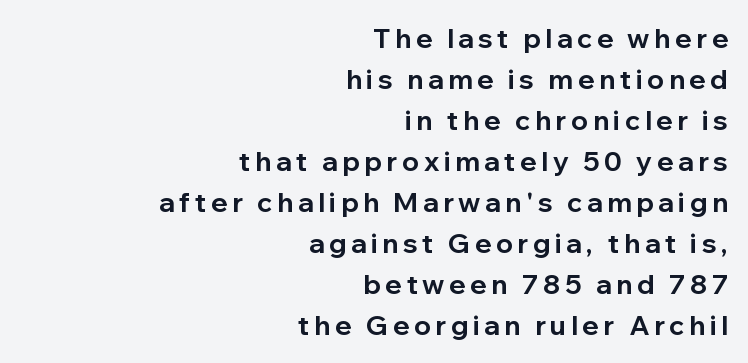
Q: Is the text bold? A: Yes.
Q: Is the text italic (slanted)? A: No, it is upright.
Q: Is the text underlined? A: No.
Q: How is the paragraph aligned? A: Right-aligned.
Q: Is the spacing between lines tight, normal or loose? A: Normal.
